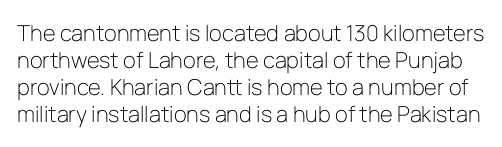
Q: Is the text bold? A: No.
Q: Is the text italic (slanted)? A: No, it is upright.
Q: Is the text underlined? A: No.
Q: Is the spacing between letters normal or unusually wide? A: Normal.
